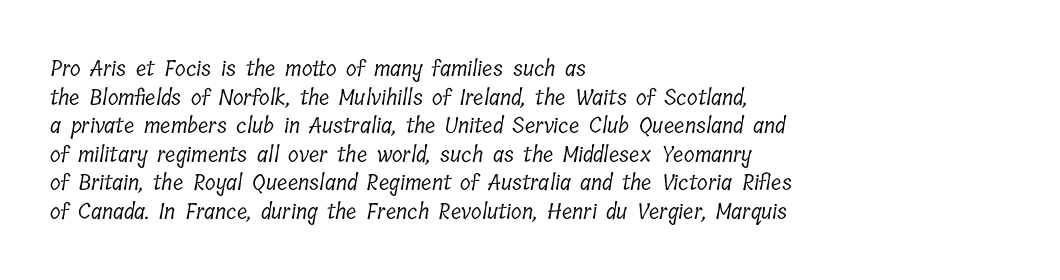
The image shows 22 px text type; set left-aligned, normal line spacing (1.3x), normal letter spacing, not underlined.
